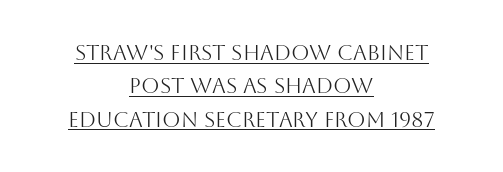
The image shows 21 px text type, upright; set centered, normal line spacing (1.59x), normal letter spacing, underlined.
